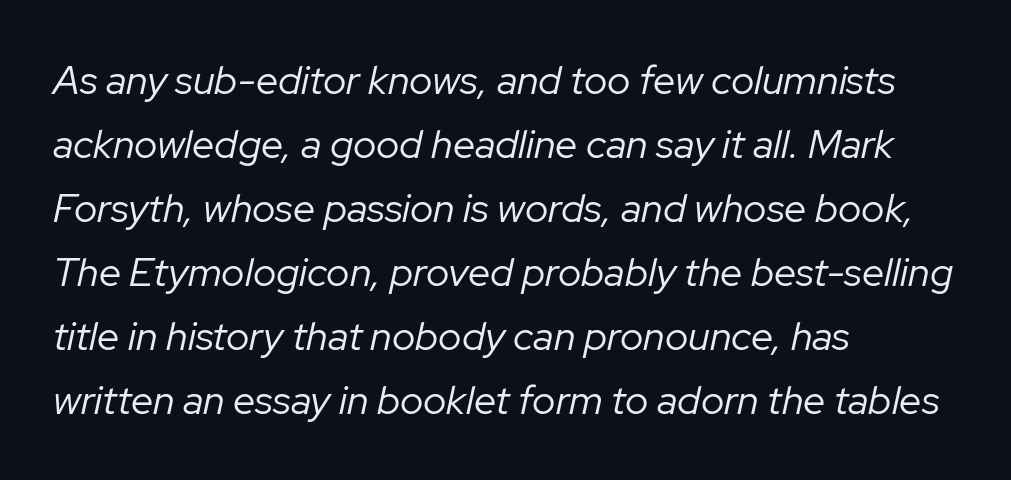
{"italic": "yes", "lean": "right", "slant_degrees": 12, "bold": "no", "weight": "regular", "width": "normal", "stroke_contrast": "low", "x_height": "medium", "monospaced": "no", "underline": "no", "align": "left", "line_spacing": "normal", "line_spacing_ratio": 1.6, "letter_spacing": "normal", "letter_spacing_em": 0.0, "glyph_px": 40}
